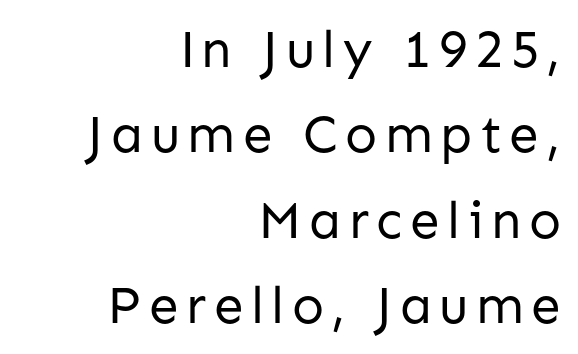
The image shows 53 px regular-weight sans-serif type, upright; set right-aligned, normal line spacing (1.61x), not underlined; low stroke contrast and a medium x-height.
